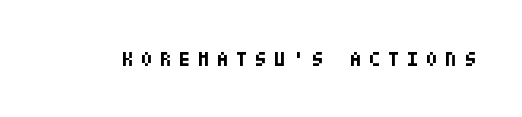
The image shows 21 px bold type, upright; set unusually wide letter spacing (+0.36 em), not underlined.
